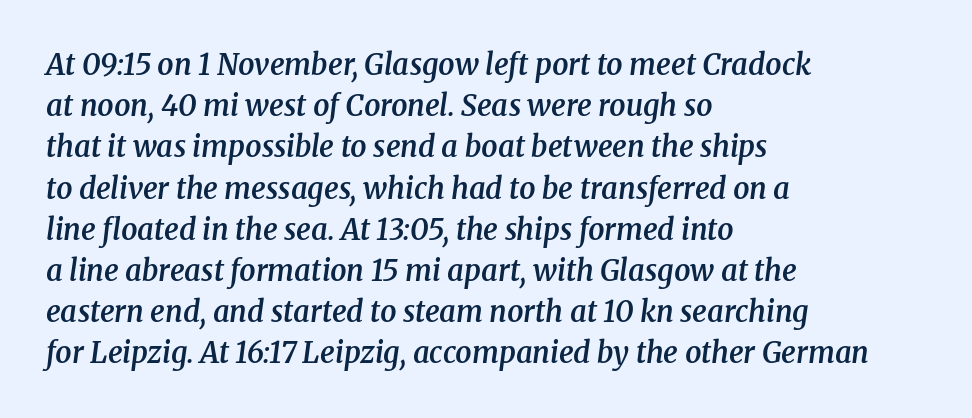
The image shows 29 px semibold serif type, italic (leaning right); set left-aligned, normal line spacing (1.42x), normal letter spacing, not underlined; medium stroke contrast and a medium x-height.
